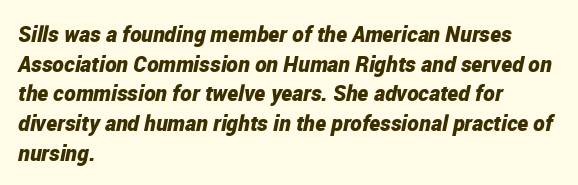
Q: Is the text bold? A: Yes.
Q: Is the text italic (slanted)? A: Yes, it leans right by about 12 degrees.
Q: Is the text underlined? A: No.
Q: How is the paragraph aligned? A: Left-aligned.
Q: Is the spacing between letters normal or unusually wide? A: Normal.
Q: Is the spacing between lines tight, normal or loose? A: Normal.
